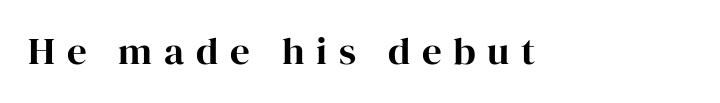
The image shows 39 px serif type, upright; set unusually wide letter spacing (+0.3 em), not underlined; high stroke contrast and a medium x-height.
